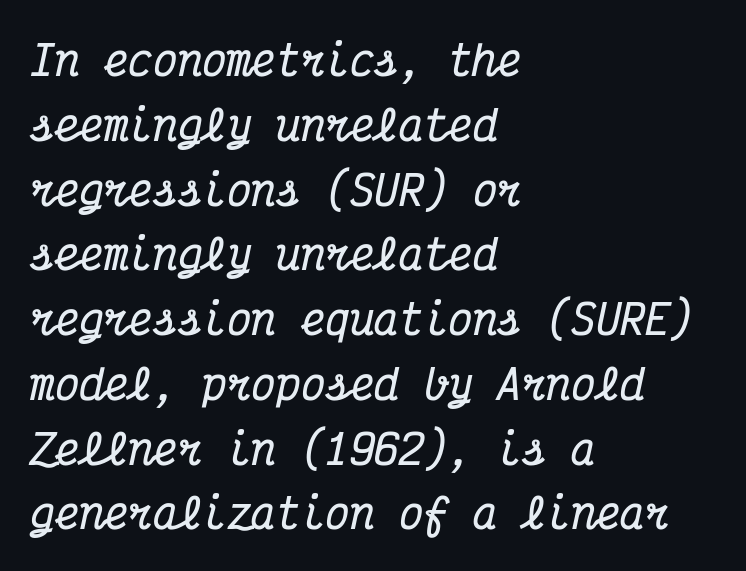
Q: Is the text bold? A: Yes.
Q: Is the text italic (slanted)? A: Yes, it leans right by about 12 degrees.
Q: Is the typeface a serif or a sans-serif typeface? A: Serif.
Q: Is the text underlined? A: No.
Q: How is the paragraph aligned? A: Left-aligned.
Q: Is the spacing between letters normal or unusually wide? A: Normal.
Q: Is the spacing between lines tight, normal or loose? A: Normal.
Q: Width (condensed, normal, or wide)? A: Condensed.
Q: Stroke contrast? A: Medium.
Q: x-height? A: Medium.
Q: Monospaced? A: Yes.
